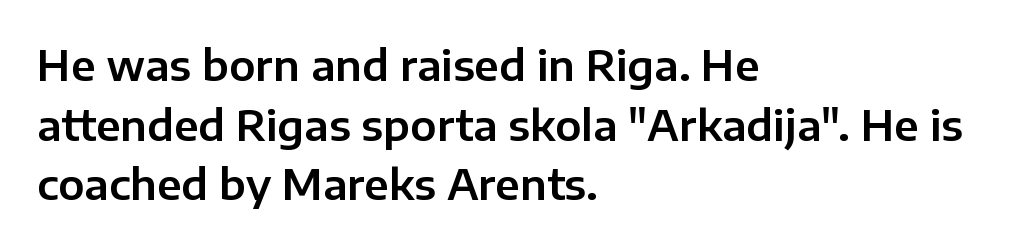
Stroke terminals: plain, sans-serif. Which margin do the lines hug? The left one — the right edge is uneven. Beneath every word, the page is bare. The passage shown is typed in a proportional face where columns would drift. Honestly, the letter spacing is just normal — you wouldn't notice it.
